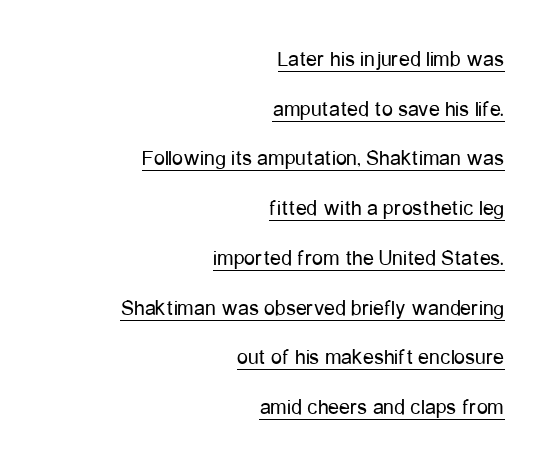
Q: Is the text bold? A: No.
Q: Is the text italic (slanted)? A: No, it is upright.
Q: Is the text underlined? A: Yes.
Q: How is the paragraph aligned? A: Right-aligned.
Q: Is the spacing between letters normal or unusually wide? A: Normal.
Q: Is the spacing between lines tight, normal or loose? A: Loose.
